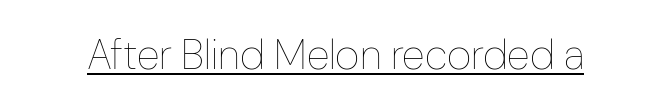
Q: Is the text bold? A: No.
Q: Is the text italic (slanted)? A: No, it is upright.
Q: Is the text underlined? A: Yes.
Q: Is the spacing between letters normal or unusually wide? A: Normal.
Q: Width (condensed, normal, or wide)? A: Condensed.
Q: Stroke contrast? A: Low.
Q: x-height? A: Medium.
Q: Monospaced? A: No.
